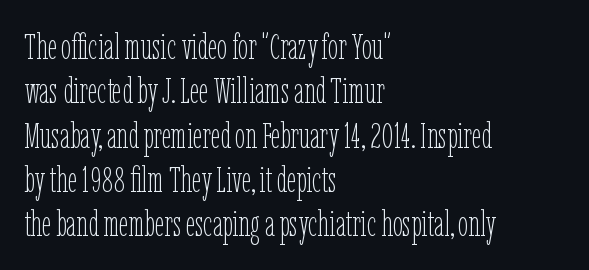
The image shows 36 px thin, condensed type, upright; set left-aligned, line spacing 1.23x, normal letter spacing, not underlined; low stroke contrast and a medium x-height.
